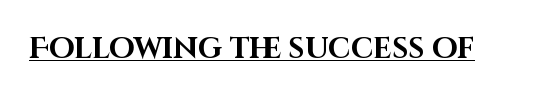
Q: Is the text bold? A: Yes.
Q: Is the text italic (slanted)? A: No, it is upright.
Q: Is the typeface a serif or a sans-serif typeface? A: Sans-serif.
Q: Is the text underlined? A: Yes.
Q: Is the spacing between letters normal or unusually wide? A: Normal.
Q: Width (condensed, normal, or wide)? A: Normal.
Q: Stroke contrast? A: High.
Q: x-height? A: Large.
Q: Monospaced? A: No.
